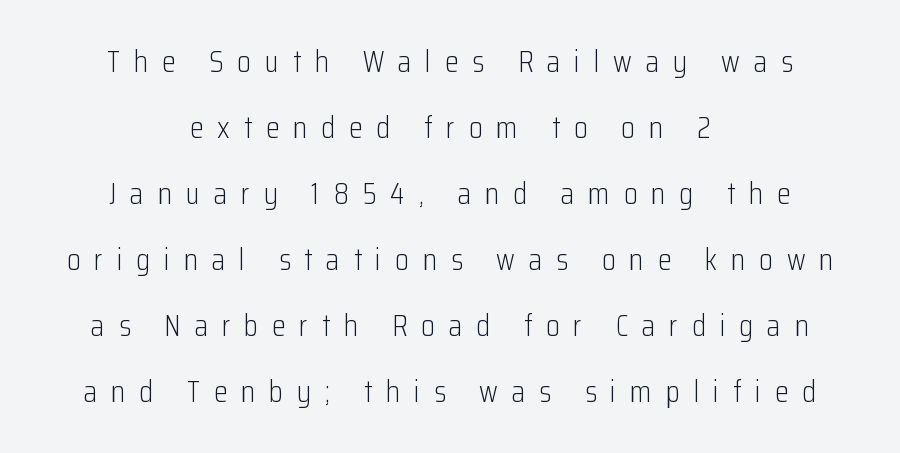
Tracking here is generous; glyphs stand well apart from one another. Summary of vertical rhythm: relaxed, with wide interline spacing. The passage shown is not bold in any degree. The letters stand straight up with perfectly vertical stems. Just letters on the line, the space beneath them empty.
